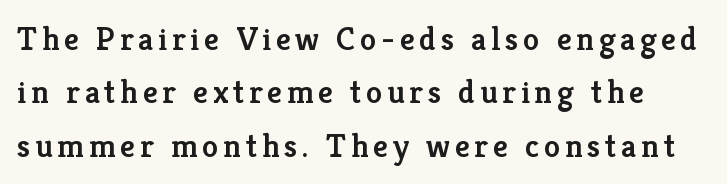
The image shows 33 px semibold serif type, upright; set normal line spacing (1.62x), not underlined; low stroke contrast and a medium x-height.
